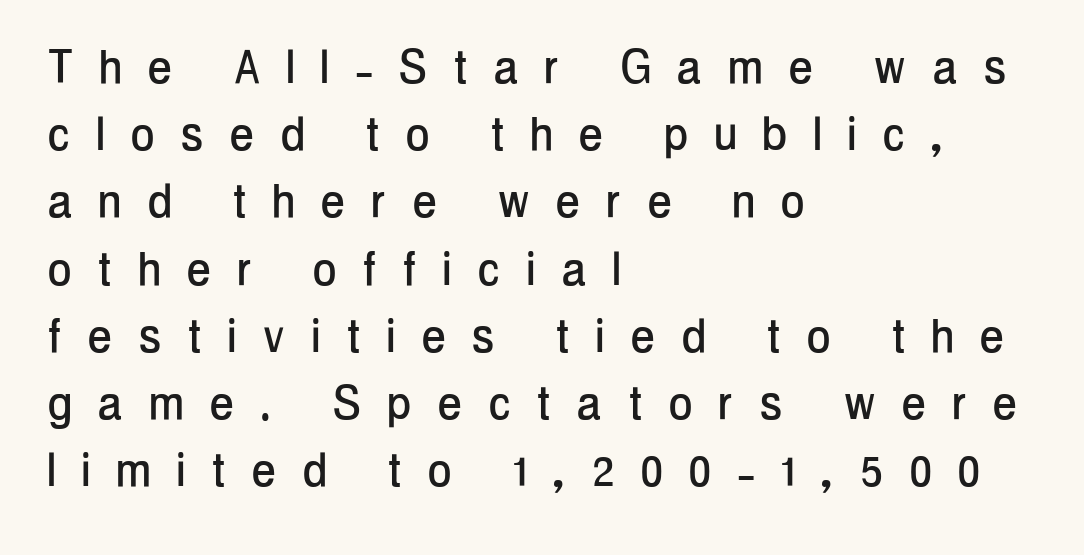
{"serif": "no", "italic": "no", "width": "condensed", "stroke_contrast": "low", "x_height": "medium", "monospaced": "no", "underline": "no", "align": "left", "line_spacing_ratio": 1.2, "letter_spacing": "wide", "letter_spacing_em": 0.49, "glyph_px": 56}
